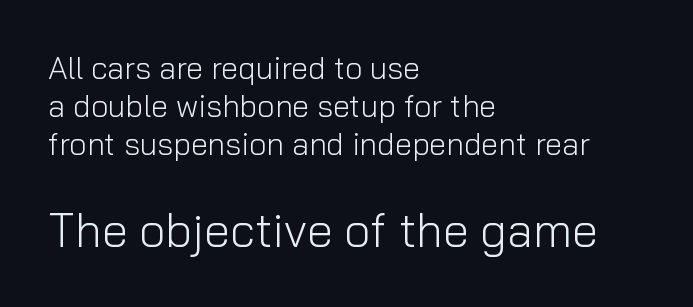
Q: Is the text bold? A: No.
Q: Is the text italic (slanted)? A: No, it is upright.
Q: Is the typeface a serif or a sans-serif typeface? A: Sans-serif.
Q: Is the text underlined? A: No.
Q: How is the paragraph aligned? A: Left-aligned.
Q: Is the spacing between letters normal or unusually wide? A: Normal.
Q: Which block of text is set in a larger size, the first (top) or the second (bottom)? A: The second (bottom) one.
Q: Width (condensed, normal, or wide)? A: Normal.
Q: Stroke contrast? A: Low.
Q: x-height? A: Medium.
Q: Monospaced? A: No.
